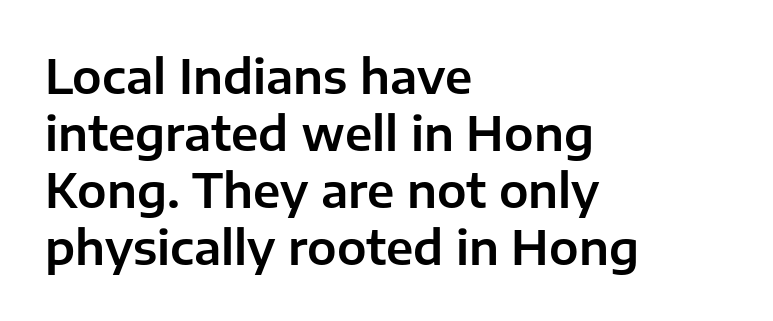
Type without underlining. Tracking value appears to be zero — textbook default spacing. The face used here is proportionally spaced, like ordinary book or web type. This sample uses an upright cut, with every glyph sitting square on the baseline.
